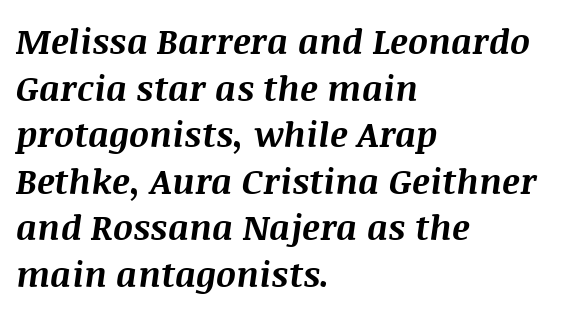
A typesetter would call this proportional, since set widths differ per character. Tracking value appears to be zero — textbook default spacing. Every row of glyphs begins at an identical x-position on the left. Does the lettering tilt? It does — this is italic.
